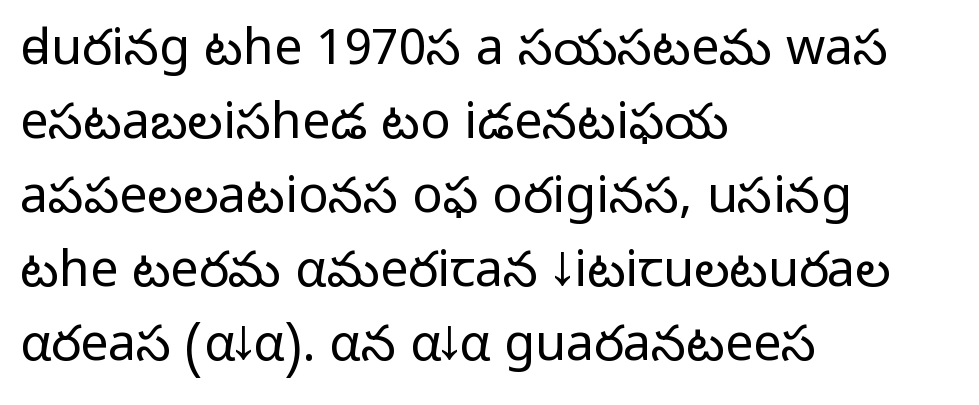
The image shows 50 px light sans-serif type, upright; set left-aligned, normal line spacing (1.48x), normal letter spacing, not underlined; low stroke contrast and a medium x-height.
